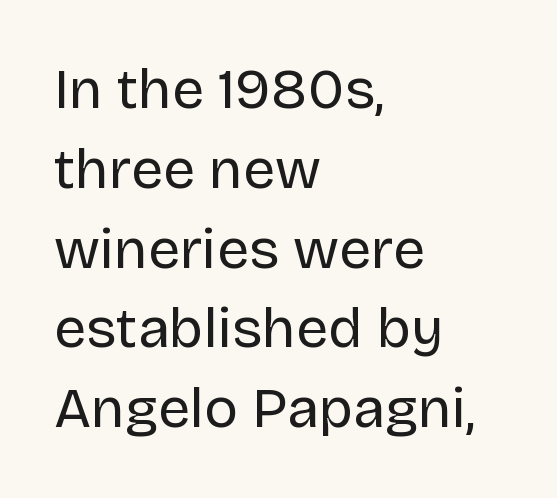
The rendering shows plain stroke endings on the letterforms — a sans-serif design. Which margin do the lines hug? The left one — the right edge is uneven. The foot of each line stays bare and open. Every character sits straight up, as roman type does. Standard letterfit; no display-style spreading of the glyphs. The lines sit at an ordinary, default distance from one another.
